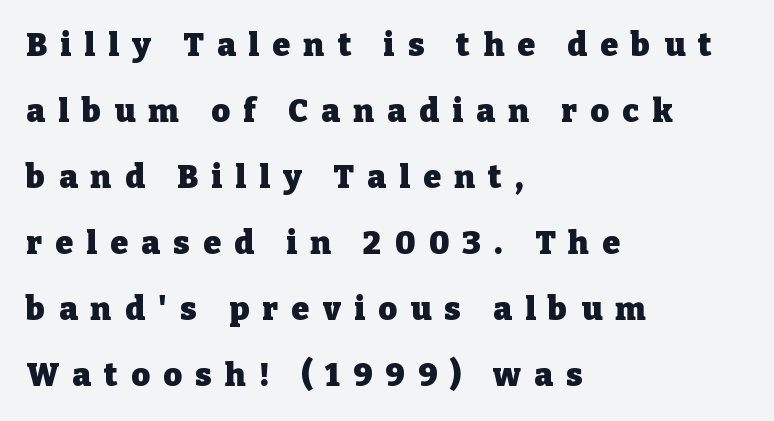
The letterforms stand isolated, each surrounded by extra space. Only glyphs here, with clear space below each row. Looks like regular typesetting: each glyph gets only the width it needs. Weight check: bold — yes, fully. Notice how the stems are strictly vertical — no italics here.
